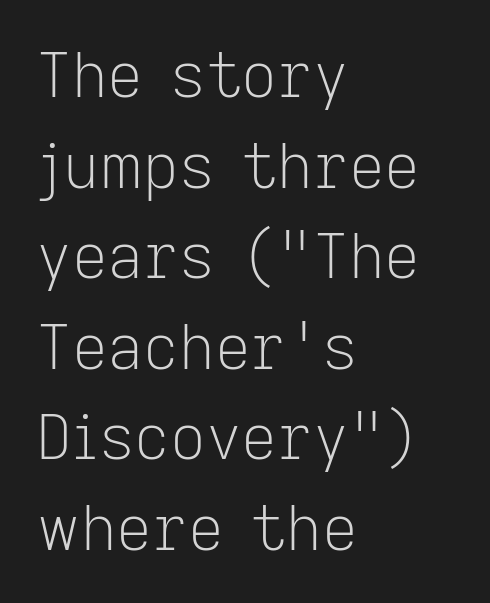
{"serif": "no", "italic": "no", "bold": "no", "weight": "light", "width": "normal", "stroke_contrast": "low", "x_height": "medium", "monospaced": "no", "underline": "no", "align": "left", "line_spacing": "normal", "line_spacing_ratio": 1.46, "letter_spacing": "normal", "letter_spacing_em": 0.0, "glyph_px": 62}
